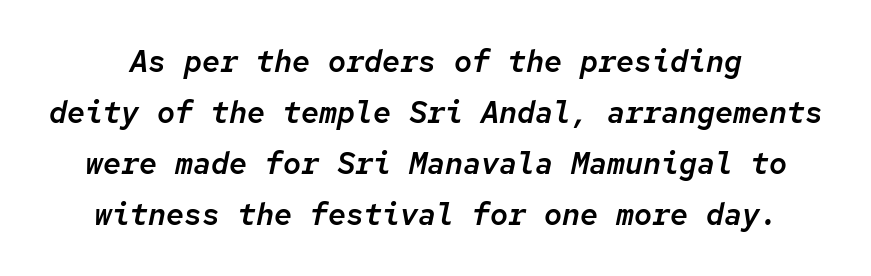
The image shows 30 px text type, italic (leaning right), monospaced; set normal line spacing (1.7x), normal letter spacing, not underlined; low stroke contrast and a medium x-height.
